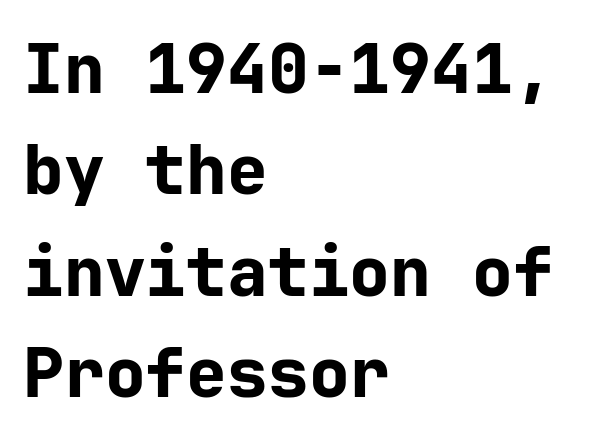
The image shows 68 px bold sans-serif type, upright; set left-aligned, normal line spacing (1.49x), normal letter spacing, not underlined; low stroke contrast and a medium x-height.
